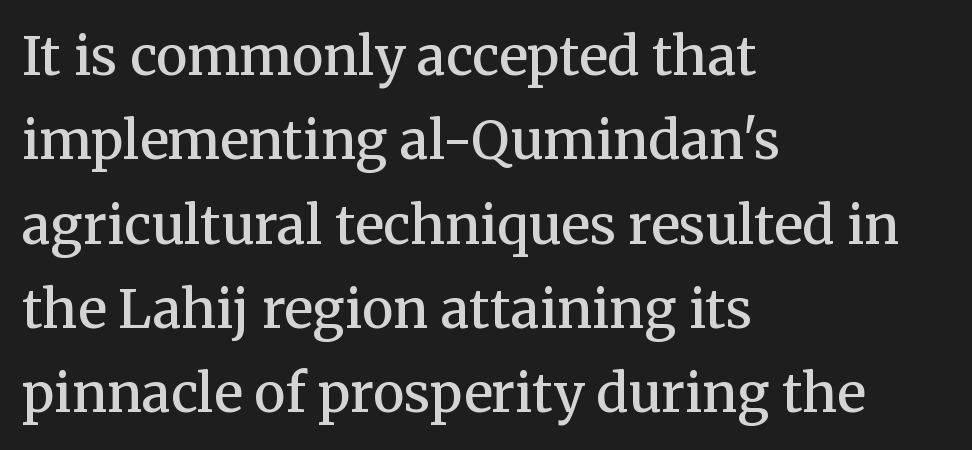
Quick note: interline space is typical. Little horizontal feet cap the strokes, marking this as serif type. Tall strokes in this sample are plumb rather than angled. The gaps between neighbouring characters are ordinary and unremarkable.
